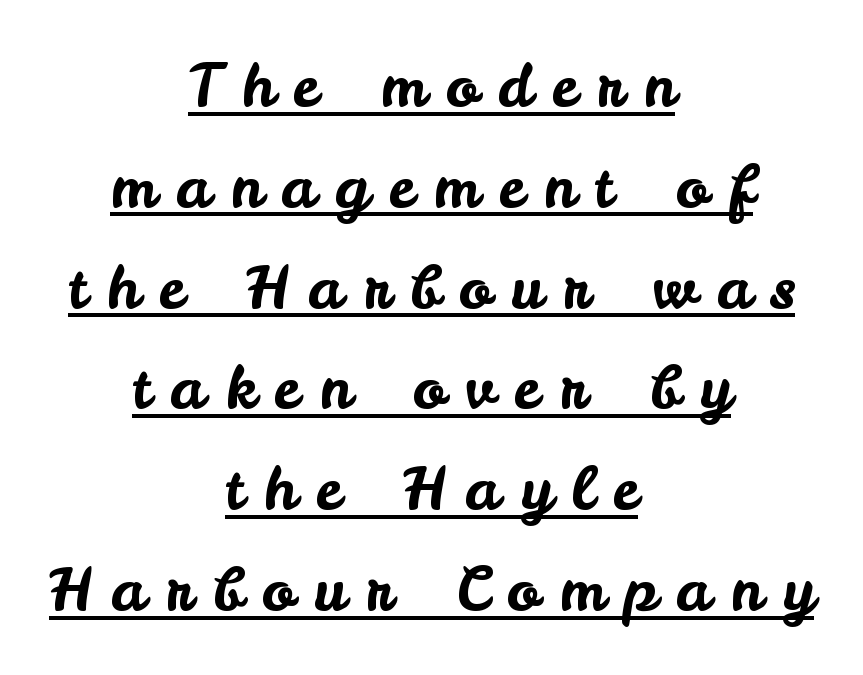
Q: Is the text italic (slanted)? A: Yes.
Q: Is the typeface a serif or a sans-serif typeface? A: Sans-serif.
Q: Is the text underlined? A: Yes.
Q: How is the paragraph aligned? A: Centered.
Q: Is the spacing between letters normal or unusually wide? A: Unusually wide.
Q: Is the spacing between lines tight, normal or loose? A: Normal.
Q: Width (condensed, normal, or wide)? A: Normal.
Q: Stroke contrast? A: Low.
Q: x-height? A: Small.
Q: Monospaced? A: No.
